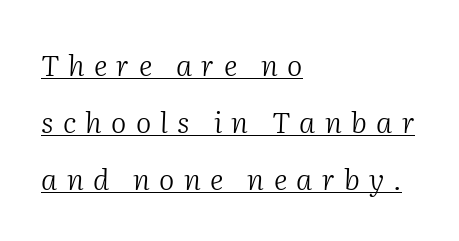
The designer went with a serif here, giving each stem small feet. You can see a thin bar hugging the bottom of the glyphs. The weight tops out at a normal text grade. The line-height multiplier appears high, well above default.
